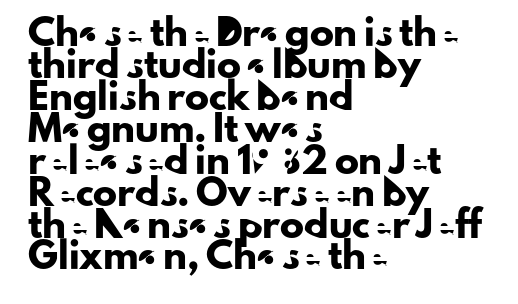
Q: Is the text italic (slanted)? A: No, it is upright.
Q: Is the text underlined? A: No.
Q: How is the paragraph aligned? A: Left-aligned.
Q: Is the spacing between letters normal or unusually wide? A: Normal.
Q: Is the spacing between lines tight, normal or loose? A: Normal.
